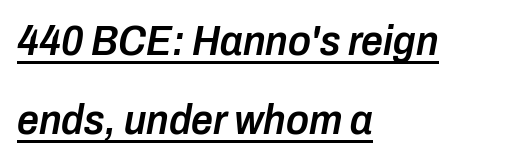
Q: Is the text bold? A: Semi-bold.
Q: Is the text italic (slanted)? A: Yes, it leans right by about 10 degrees.
Q: Is the text underlined? A: Yes.
Q: How is the paragraph aligned? A: Left-aligned.
Q: Is the spacing between letters normal or unusually wide? A: Normal.
Q: Width (condensed, normal, or wide)? A: Condensed.
Q: Stroke contrast? A: Low.
Q: x-height? A: Medium.
Q: Monospaced? A: No.
